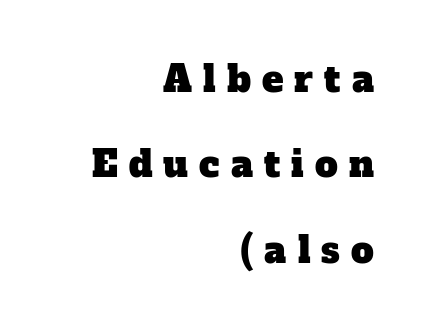
No word sits above an underline. The typesetter chose a ragged-left arrangement here. The letters advance in unequal steps, a hallmark of proportional type. Note: serifs present on the glyphs. Successive baselines arrive slowly, with a big drop between each.
